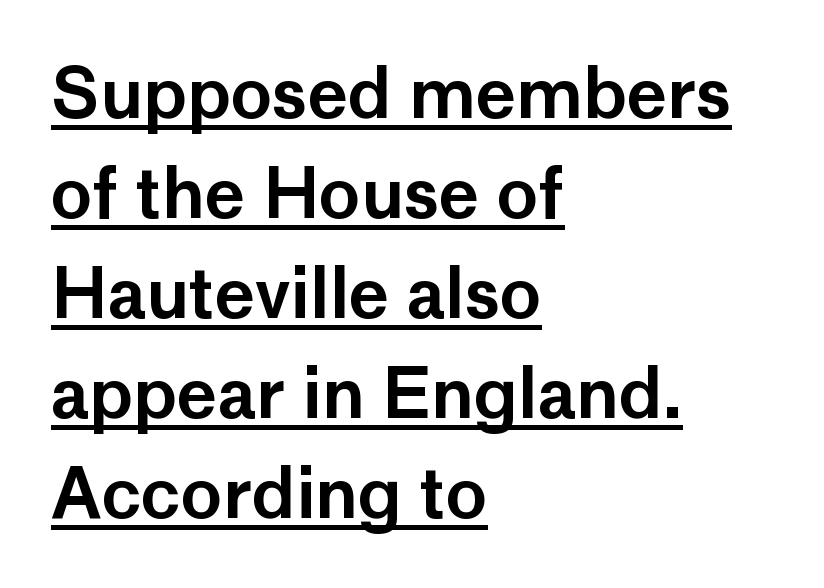
Q: Is the text italic (slanted)? A: No, it is upright.
Q: Is the typeface a serif or a sans-serif typeface? A: Sans-serif.
Q: Is the text underlined? A: Yes.
Q: How is the paragraph aligned? A: Left-aligned.
Q: Is the spacing between letters normal or unusually wide? A: Normal.
Q: Is the spacing between lines tight, normal or loose? A: Normal.
Q: Width (condensed, normal, or wide)? A: Normal.
Q: Stroke contrast? A: Low.
Q: x-height? A: Medium.
Q: Monospaced? A: No.
